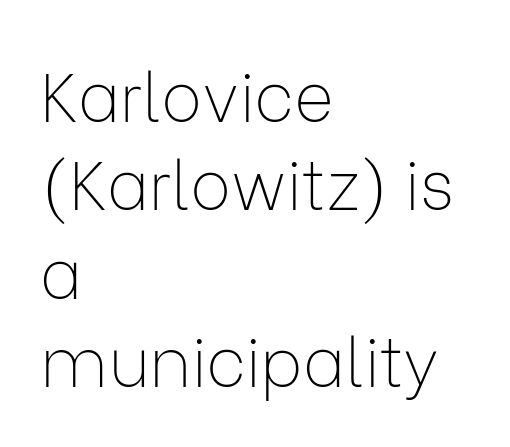
{"serif": "no", "italic": "no", "bold": "no", "weight": "thin", "width": "normal", "stroke_contrast": "low", "x_height": "medium", "monospaced": "no", "underline": "no", "align": "left", "line_spacing": "normal", "line_spacing_ratio": 1.3, "letter_spacing": "normal", "letter_spacing_em": 0.0, "glyph_px": 68}
